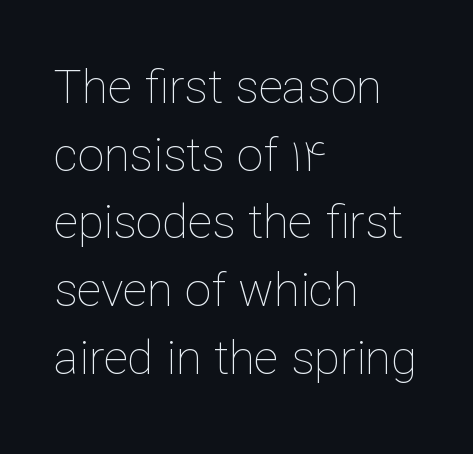
The setting favours the left margin, as ordinary paragraphs usually do. The face used here is proportionally spaced, like ordinary book or web type. Stroke mass is kept to a normal reading level or below. Letter spacing: default. Rows of type keep a routine distance in the vertical direction.
